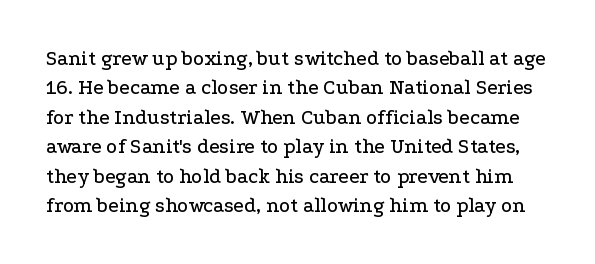
The image shows 21 px text type, upright; set normal line spacing (1.4x), normal letter spacing, not underlined.
